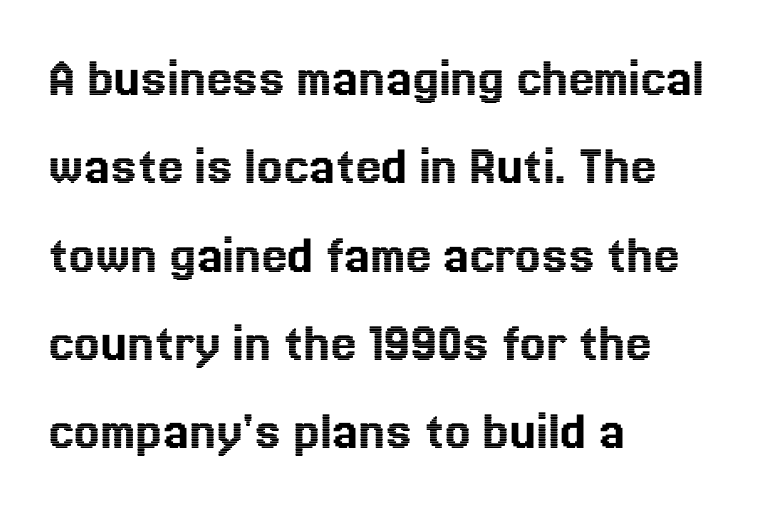
Nobody drew a line under any word here. This sample is left-justified, so line endings fall wherever the words run out. Default kerning and tracking; the words read as compact shapes. Proportional: the letters do not fall into vertical columns. A typesetter would mark this as roman, not italic.
